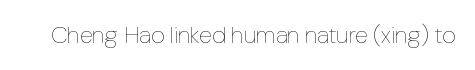
{"italic": "no", "bold": "no", "underline": "no", "letter_spacing": "normal", "letter_spacing_em": 0.0, "glyph_px": 24}
